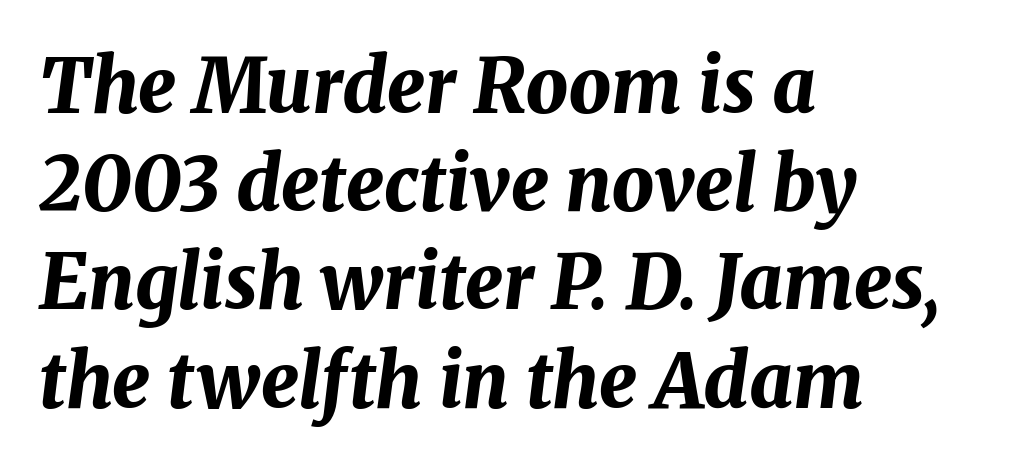
{"italic": "yes", "lean": "right", "slant_degrees": 8, "bold": "yes", "weight": "bold", "width": "normal", "stroke_contrast": "medium", "x_height": "medium", "monospaced": "no", "underline": "no", "align": "left", "line_spacing": "normal", "line_spacing_ratio": 1.31, "letter_spacing": "normal", "letter_spacing_em": 0.0, "glyph_px": 75}
